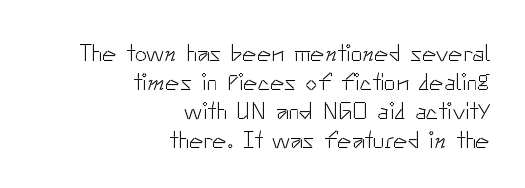
The image shows 24 px text type, upright; set right-aligned, line spacing 1.21x, normal letter spacing, not underlined.
